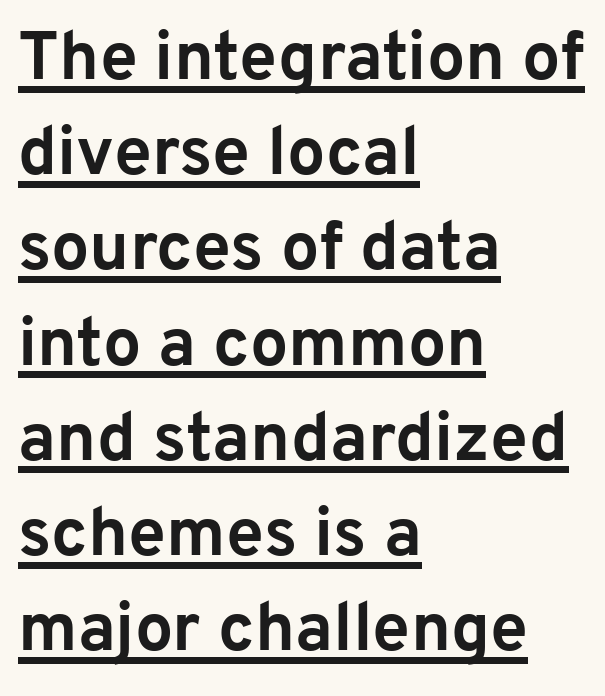
Q: Is the text bold? A: Yes.
Q: Is the text italic (slanted)? A: No, it is upright.
Q: Is the typeface a serif or a sans-serif typeface? A: Sans-serif.
Q: Is the text underlined? A: Yes.
Q: How is the paragraph aligned? A: Left-aligned.
Q: Is the spacing between letters normal or unusually wide? A: Normal.
Q: Is the spacing between lines tight, normal or loose? A: Normal.
Q: Width (condensed, normal, or wide)? A: Normal.
Q: Stroke contrast? A: Low.
Q: x-height? A: Medium.
Q: Monospaced? A: No.
